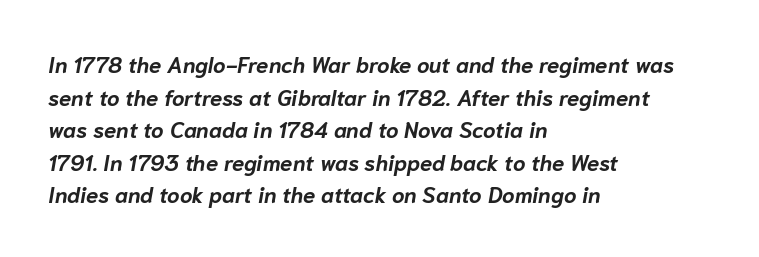
{"italic": "yes", "lean": "right", "slant_degrees": 10, "bold": "yes", "underline": "no", "align": "left", "line_spacing": "normal", "line_spacing_ratio": 1.48, "letter_spacing": "normal", "letter_spacing_em": 0.0, "glyph_px": 22}
